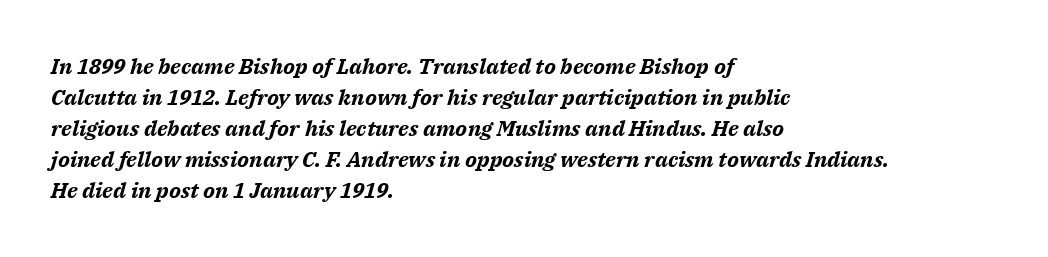
The image shows 22 px bold type, italic (leaning right); set left-aligned, normal line spacing (1.41x), normal letter spacing, not underlined.
